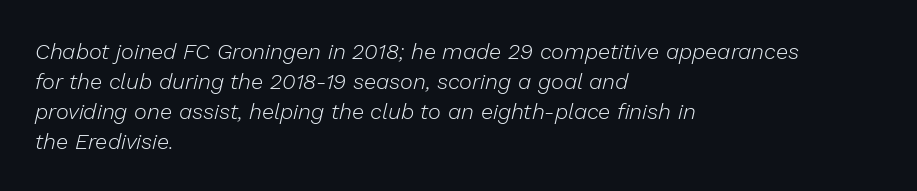
{"italic": "yes", "lean": "right", "slant_degrees": 13, "bold": "no", "underline": "no", "align": "left", "line_spacing": "normal", "line_spacing_ratio": 1.36, "letter_spacing": "normal", "letter_spacing_em": 0.0, "glyph_px": 22}
